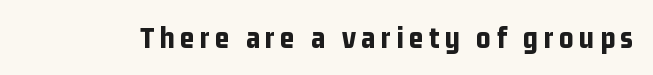
{"serif": "no", "italic": "no", "bold": "yes", "weight": "bold", "width": "condensed", "stroke_contrast": "low", "x_height": "medium", "monospaced": "no", "underline": "no", "glyph_px": 31}
